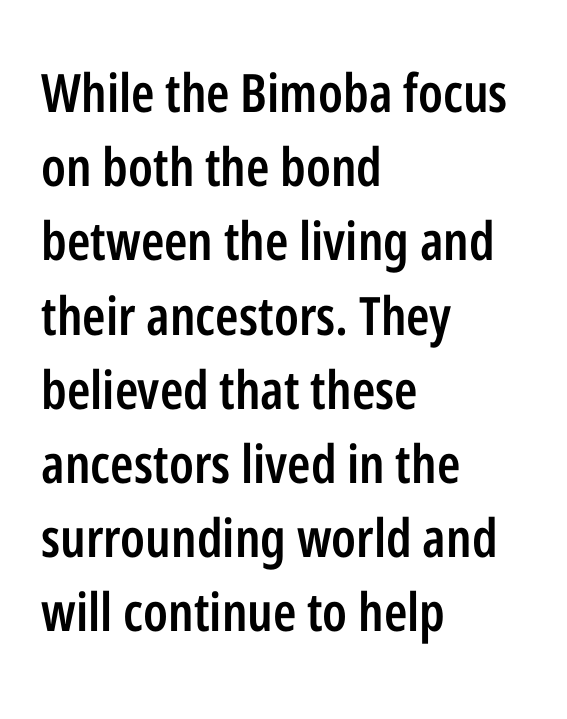
Q: Is the text bold? A: Semi-bold.
Q: Is the text italic (slanted)? A: No, it is upright.
Q: Is the typeface a serif or a sans-serif typeface? A: Sans-serif.
Q: Is the text underlined? A: No.
Q: How is the paragraph aligned? A: Left-aligned.
Q: Is the spacing between letters normal or unusually wide? A: Normal.
Q: Is the spacing between lines tight, normal or loose? A: Normal.
Q: Width (condensed, normal, or wide)? A: Condensed.
Q: Stroke contrast? A: Low.
Q: x-height? A: Medium.
Q: Monospaced? A: No.
